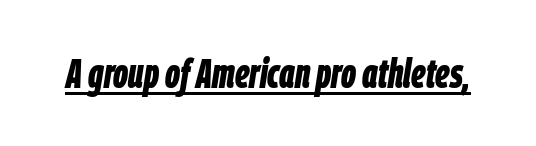
Underline: present. Compared with an ordinary text face, these strokes are far heavier — a full bold. This sample has the flowing, uneven cadence of proportional lettering. The lettering tilts uniformly, giving the passage an italic look. The tracking reads as untouched default to a designer's eye.
